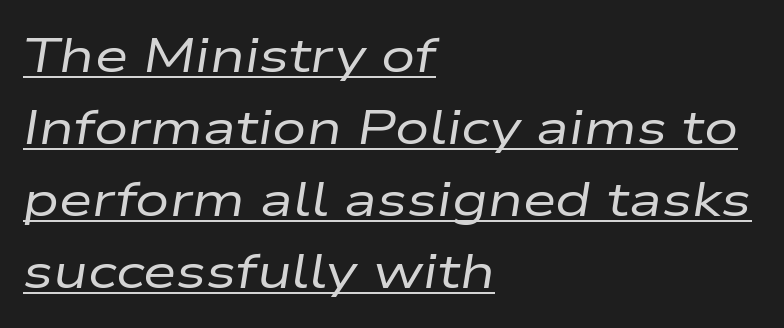
Q: Is the text bold? A: No.
Q: Is the text italic (slanted)? A: Yes, it leans right by about 9 degrees.
Q: Is the text underlined? A: Yes.
Q: How is the paragraph aligned? A: Left-aligned.
Q: Is the spacing between letters normal or unusually wide? A: Normal.
Q: Is the spacing between lines tight, normal or loose? A: Normal.
Q: Width (condensed, normal, or wide)? A: Wide.
Q: Stroke contrast? A: Low.
Q: x-height? A: Medium.
Q: Monospaced? A: No.
